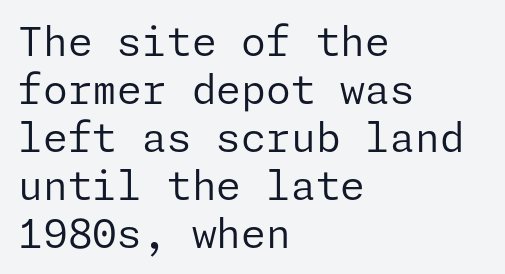
Check where the strokes stop: nothing finishes them off — pure sans. Does the lettering tilt? It doesn't — this is upright. Which margin do the lines hug? The left one — the right edge is uneven. Descenders hang freely into open space.
